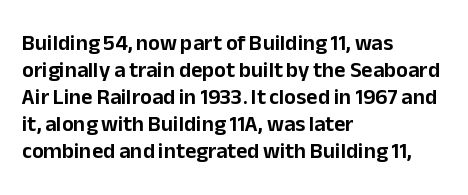
The image shows 22 px text type, upright; set left-aligned, line spacing 1.23x, normal letter spacing, not underlined.
